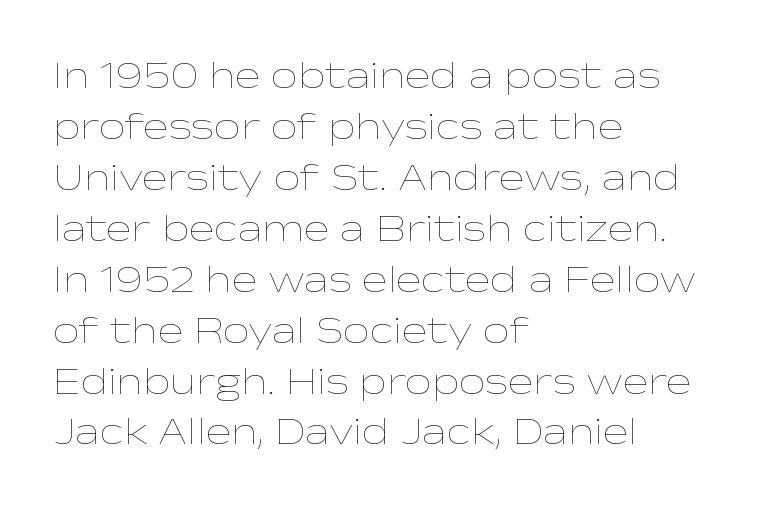
Q: Is the text bold? A: No.
Q: Is the text italic (slanted)? A: No, it is upright.
Q: Is the text underlined? A: No.
Q: How is the paragraph aligned? A: Left-aligned.
Q: Is the spacing between letters normal or unusually wide? A: Normal.
Q: Is the spacing between lines tight, normal or loose? A: Normal.
Q: Width (condensed, normal, or wide)? A: Wide.
Q: Stroke contrast? A: Low.
Q: x-height? A: Medium.
Q: Monospaced? A: No.
